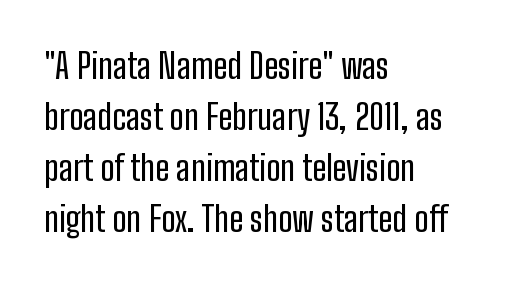
Q: Is the text italic (slanted)? A: No, it is upright.
Q: Is the typeface a serif or a sans-serif typeface? A: Sans-serif.
Q: Is the text underlined? A: No.
Q: How is the paragraph aligned? A: Left-aligned.
Q: Is the spacing between letters normal or unusually wide? A: Normal.
Q: Is the spacing between lines tight, normal or loose? A: Normal.
Q: Width (condensed, normal, or wide)? A: Condensed.
Q: Stroke contrast? A: Low.
Q: x-height? A: Medium.
Q: Monospaced? A: No.
